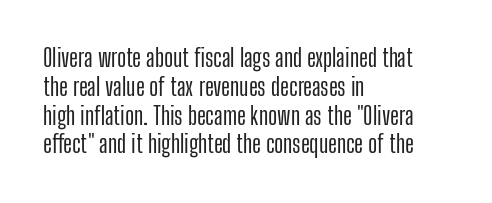
The image shows 24 px text type, upright; set left-aligned, line spacing 1.2x, normal letter spacing, not underlined.
